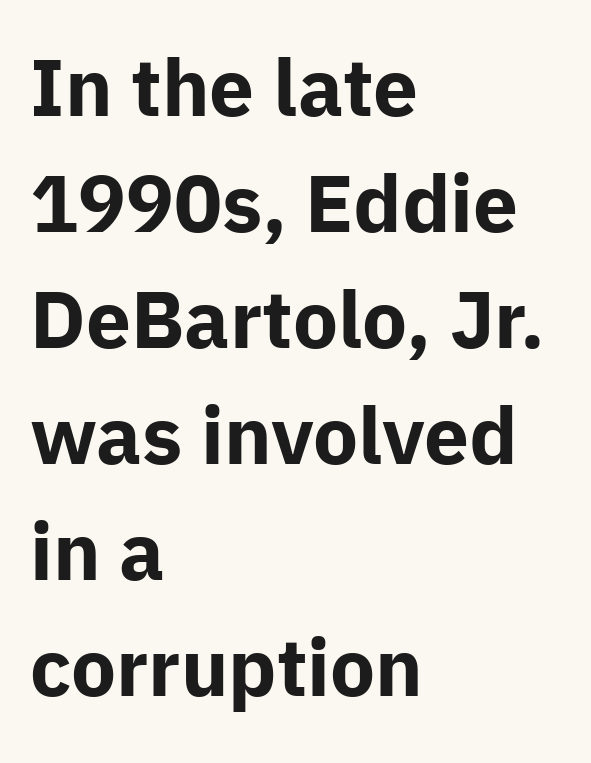
The lines in this sample share a left origin and differ only in where they stop. A typesetter would mark this as roman, not italic. The type is set solid horizontally, with unmodified tracking. Typesetter's note: full bold, strokes at maximum text heaviness. Honestly, there is no underline to notice here at all. The vertical gap from one line to the next is medium.
